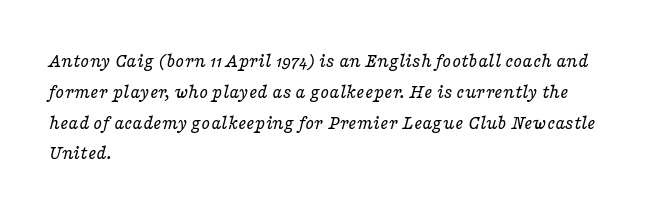
Q: Is the text bold? A: No.
Q: Is the text italic (slanted)? A: Yes, it leans right by about 16 degrees.
Q: Is the text underlined? A: No.
Q: How is the paragraph aligned? A: Left-aligned.
Q: Is the spacing between letters normal or unusually wide? A: Normal.
Q: Is the spacing between lines tight, normal or loose? A: Normal.
